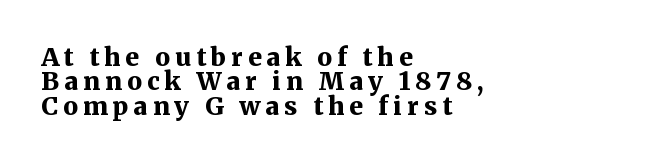
Short and long lines alike share a common starting point at left. Weight check: bold — yes, fully. A roman cut, with each character standing at attention. Very little white space separates one row of letters from the next. Clear beneath every line of the passage.
